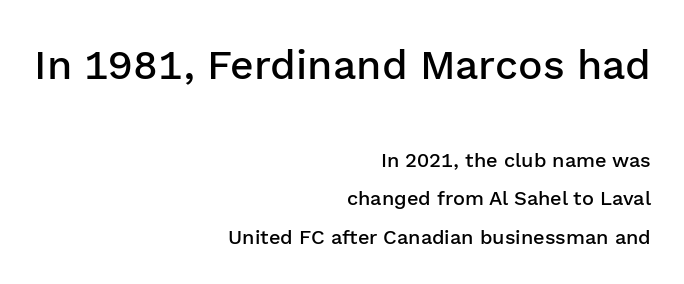
This is moderately heavy type, rendered in semibold. Compared with a flush-left layout, this one pins lines to the opposite, right side. The lettering stays uniformly vertical, giving the passage a roman look. Underline: absent. Serifs: no, the terminals of the letterforms are clean.
